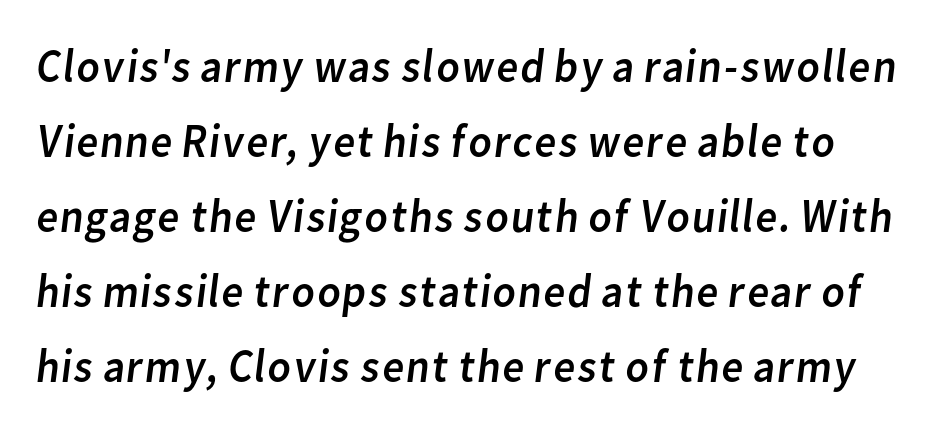
No letter is thick-stroked: the sample isn't bold. Nobody drew a line under any word here. In terms of leading, this rendering sits right in the middle. Inter-character spacing is left at the font's built-in metrics.
